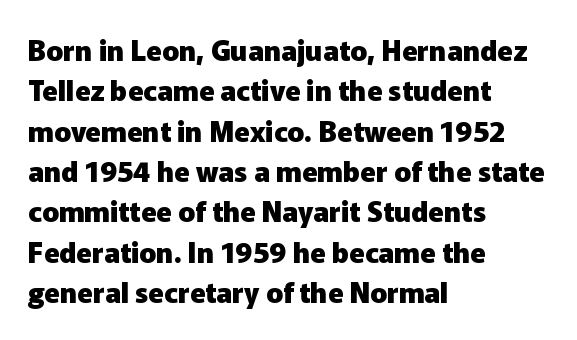
The image shows 28 px heavy sans-serif type, upright; set left-aligned, normal line spacing (1.44x), normal letter spacing, not underlined; low stroke contrast and a medium x-height.
